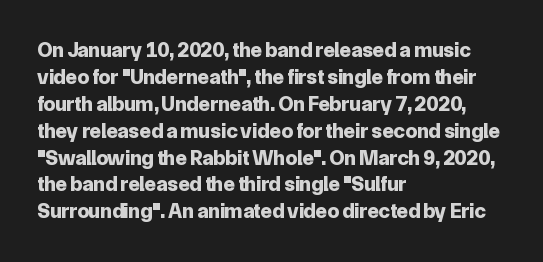
Q: Is the text bold? A: Yes.
Q: Is the text italic (slanted)? A: No, it is upright.
Q: Is the text underlined? A: No.
Q: How is the paragraph aligned? A: Left-aligned.
Q: Is the spacing between letters normal or unusually wide? A: Normal.
Q: Is the spacing between lines tight, normal or loose? A: Normal.
